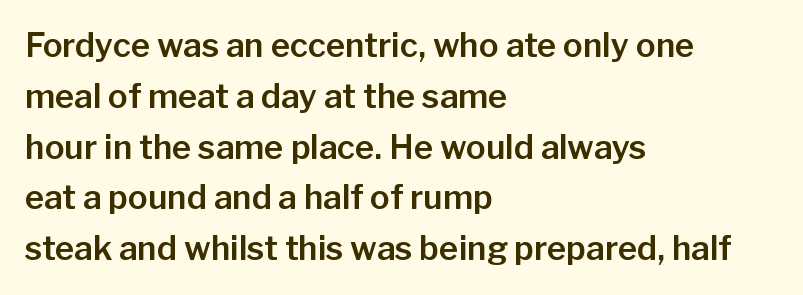
Q: Is the text italic (slanted)? A: No, it is upright.
Q: Is the typeface a serif or a sans-serif typeface? A: Sans-serif.
Q: Is the text underlined? A: No.
Q: How is the paragraph aligned? A: Left-aligned.
Q: Is the spacing between letters normal or unusually wide? A: Normal.
Q: Is the spacing between lines tight, normal or loose? A: Normal.
Q: Width (condensed, normal, or wide)? A: Normal.
Q: Stroke contrast? A: Low.
Q: x-height? A: Medium.
Q: Monospaced? A: No.
